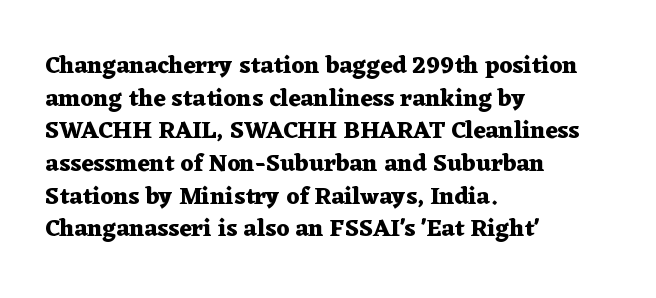
Q: Is the text bold? A: Yes.
Q: Is the text italic (slanted)? A: No, it is upright.
Q: Is the text underlined? A: No.
Q: How is the paragraph aligned? A: Left-aligned.
Q: Is the spacing between letters normal or unusually wide? A: Normal.
Q: Is the spacing between lines tight, normal or loose? A: Normal.
